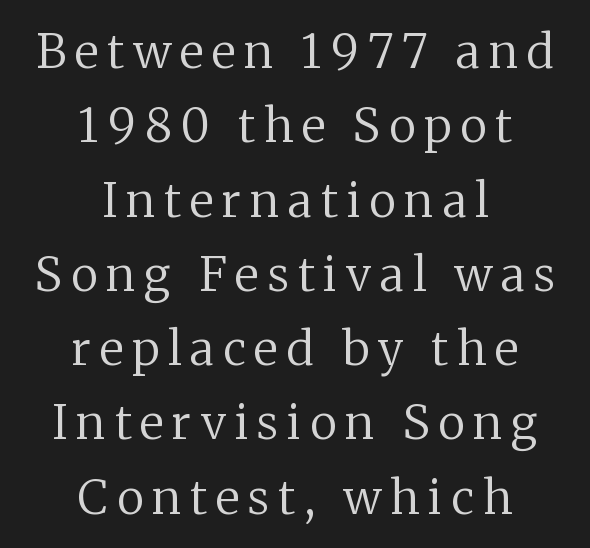
No letter is thick-stroked: the sample isn't bold. Beneath every word, the page is bare. Is there any slant? The stems are plumb. This sample has the flowing, uneven cadence of proportional lettering. I'd call this a serif setting — the letters wear small feet.
